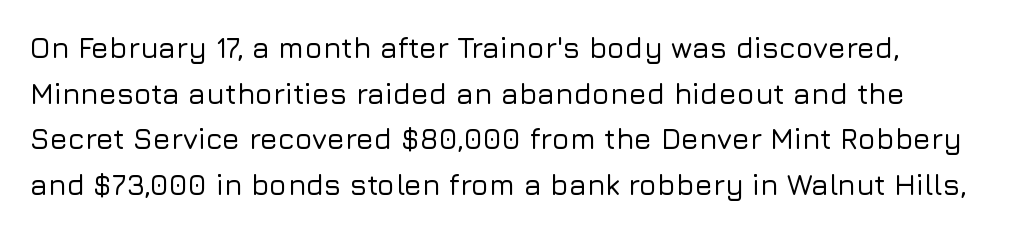
Q: Is the text italic (slanted)? A: No, it is upright.
Q: Is the typeface a serif or a sans-serif typeface? A: Sans-serif.
Q: Is the text underlined? A: No.
Q: Is the spacing between letters normal or unusually wide? A: Normal.
Q: Is the spacing between lines tight, normal or loose? A: Normal.
Q: Width (condensed, normal, or wide)? A: Normal.
Q: Stroke contrast? A: Low.
Q: x-height? A: Medium.
Q: Monospaced? A: No.
